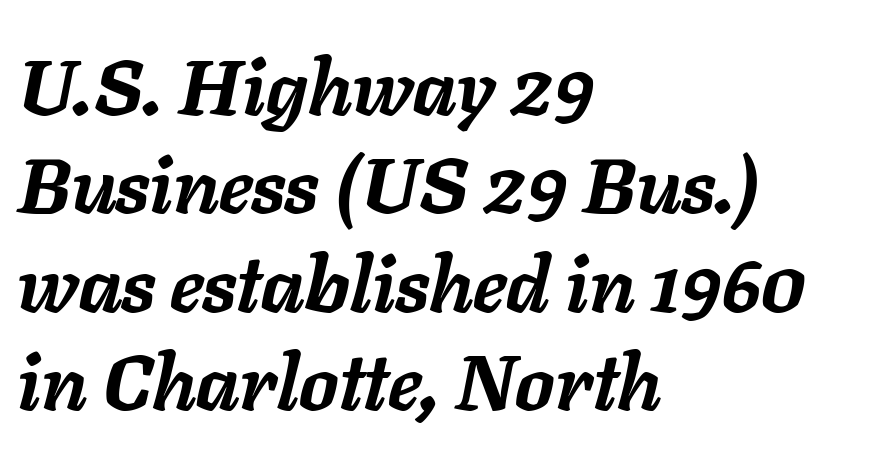
The image shows 78 px semibold type, italic (leaning right); set left-aligned, normal line spacing (1.26x), normal letter spacing, not underlined; low stroke contrast and a medium x-height.
